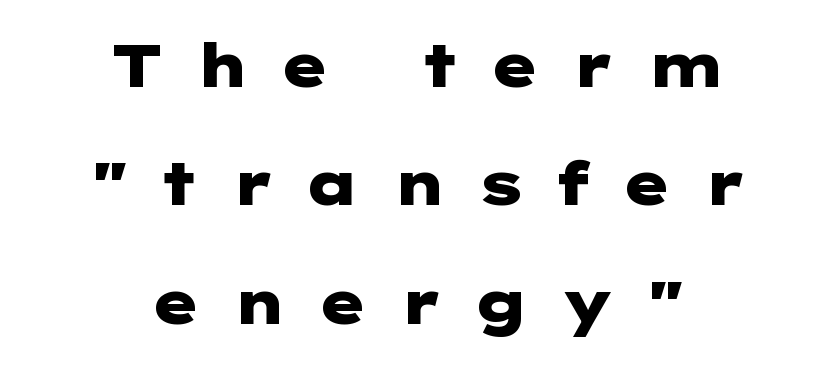
{"serif": "no", "italic": "no", "bold": "yes", "weight": "heavy", "width": "wide", "stroke_contrast": "low", "x_height": "medium", "underline": "no", "align": "center", "line_spacing": "loose", "line_spacing_ratio": 1.94, "letter_spacing": "wide", "letter_spacing_em": 0.48, "glyph_px": 61}
